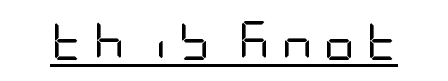
{"serif": "no", "italic": "no", "bold": "no", "weight": "regular", "width": "condensed", "stroke_contrast": "low", "x_height": "large", "underline": "yes", "letter_spacing": "wide", "letter_spacing_em": 0.27, "glyph_px": 39}
